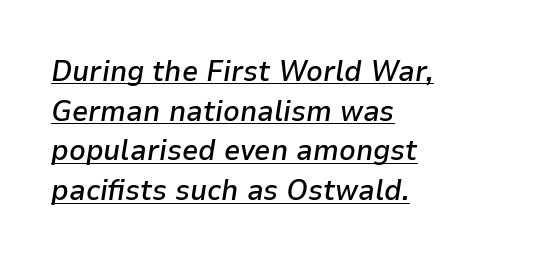
Typesetter's note: demi weight, one step under bold. The words here are underlined. A student would call this left alignment; a typographer would say flush left, rag right. The rows are spaced the way most documents space them. The passage shown leans; its letterforms are oblique. Observe the ordinary spacing: letters are neighbours, not strangers.
